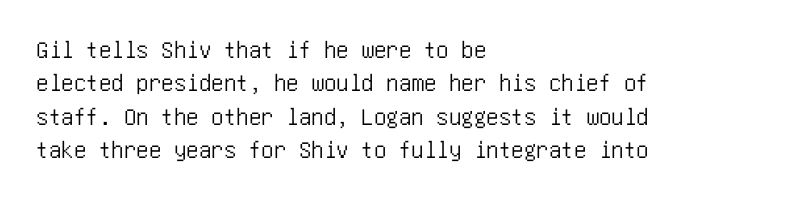
Students, observe: this is what conventionally led text looks like. Observe the ordinary spacing: letters are neighbours, not strangers. Designer's note — italics off, roman on. The specimen omits any rule beneath the text block's lines.
